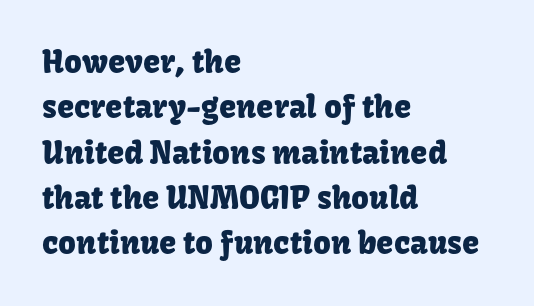
Q: Is the text italic (slanted)? A: No, it is upright.
Q: Is the typeface a serif or a sans-serif typeface? A: Sans-serif.
Q: Is the text underlined? A: No.
Q: How is the paragraph aligned? A: Left-aligned.
Q: Is the spacing between letters normal or unusually wide? A: Normal.
Q: Is the spacing between lines tight, normal or loose? A: Normal.
Q: Width (condensed, normal, or wide)? A: Normal.
Q: Stroke contrast? A: Low.
Q: x-height? A: Medium.
Q: Monospaced? A: No.
